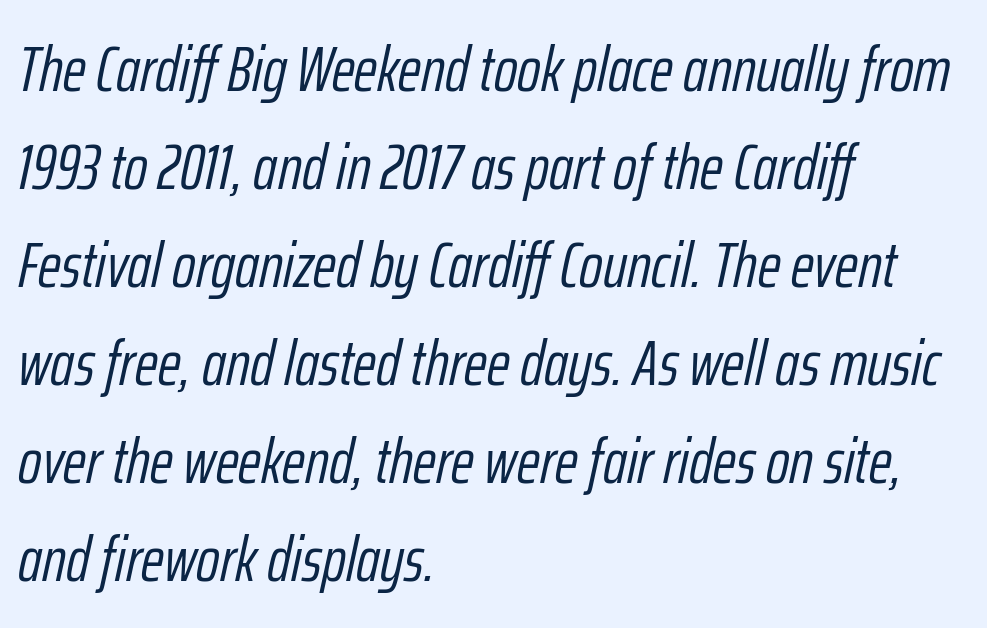
Q: Is the text bold? A: No.
Q: Is the text italic (slanted)? A: Yes, it leans right by about 12 degrees.
Q: Is the text underlined? A: No.
Q: How is the paragraph aligned? A: Left-aligned.
Q: Is the spacing between letters normal or unusually wide? A: Normal.
Q: Is the spacing between lines tight, normal or loose? A: Normal.
Q: Width (condensed, normal, or wide)? A: Condensed.
Q: Stroke contrast? A: Low.
Q: x-height? A: Medium.
Q: Monospaced? A: No.
